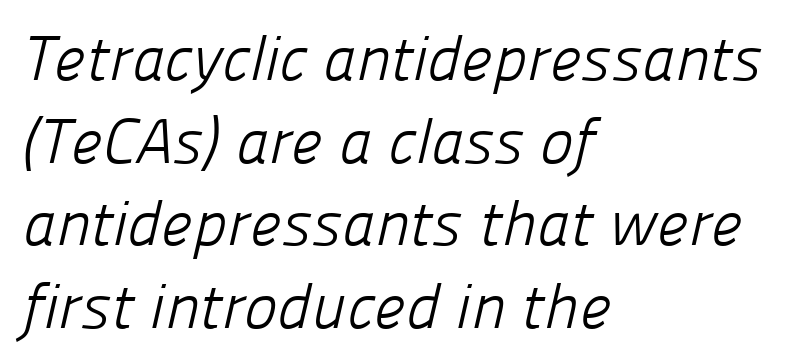
Each letter's strokes conclude bluntly, with no projecting serifs. Alignment: flush left. The area under the type is left untouched. A typesetter would call this zero additional tracking.
